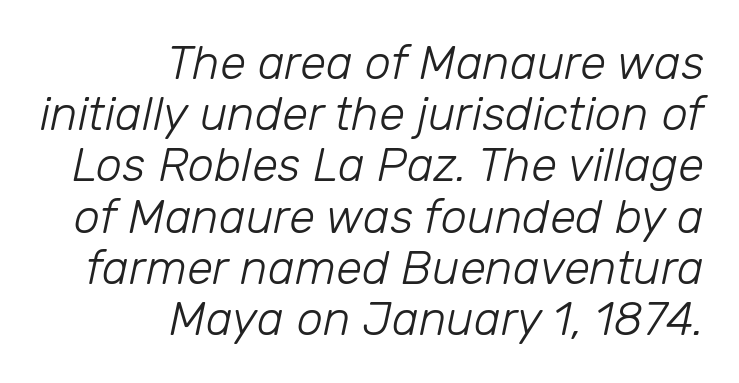
There is no visible air inserted between adjacent glyphs. Where is the straight margin? On the right. No letter is thick-stroked: the sample isn't bold. A typesetter would call this proportional, since set widths differ per character. Would a proofreader flag this as italicized? Yes. Very little white space separates one row of letters from the next.
